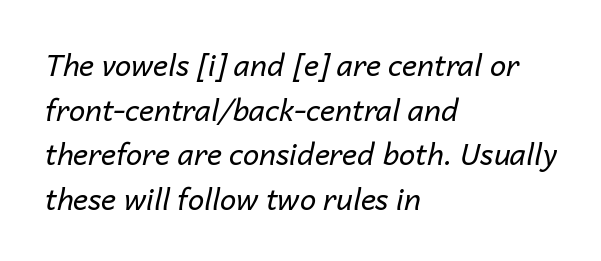
{"italic": "yes", "lean": "right", "slant_degrees": 14, "bold": "no", "weight": "regular", "width": "normal", "stroke_contrast": "low", "x_height": "medium", "monospaced": "no", "underline": "no", "align": "left", "line_spacing": "normal", "line_spacing_ratio": 1.54, "letter_spacing": "normal", "letter_spacing_em": 0.0, "glyph_px": 29}
